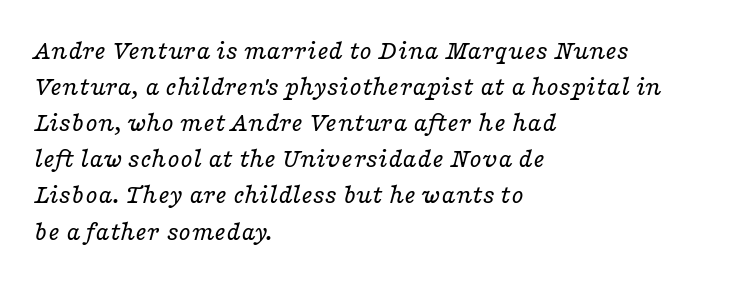
Q: Is the text bold? A: No.
Q: Is the text italic (slanted)? A: Yes, it leans right by about 16 degrees.
Q: Is the typeface a serif or a sans-serif typeface? A: Serif.
Q: Is the text underlined? A: No.
Q: How is the paragraph aligned? A: Left-aligned.
Q: Is the spacing between letters normal or unusually wide? A: Normal.
Q: Is the spacing between lines tight, normal or loose? A: Normal.
Q: Width (condensed, normal, or wide)? A: Wide.
Q: Stroke contrast? A: Low.
Q: x-height? A: Medium.
Q: Monospaced? A: No.
